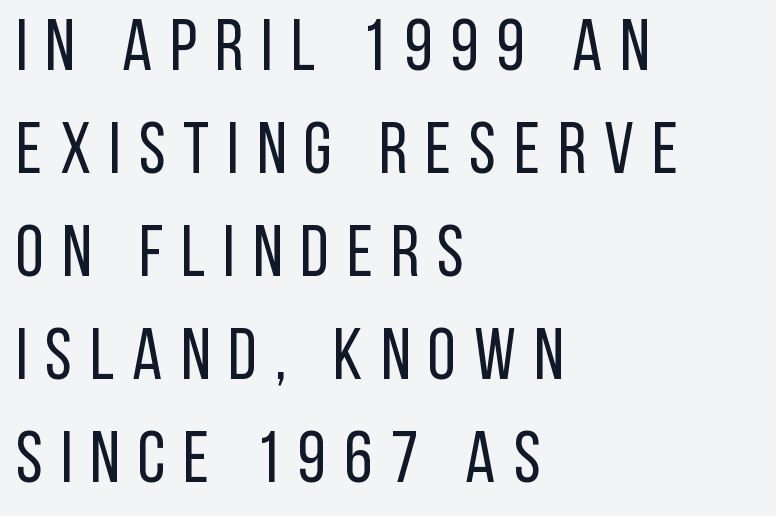
The image shows 72 px regular-weight, condensed sans-serif type, upright; set left-aligned, normal line spacing (1.43x), unusually wide letter spacing (+0.25 em), not underlined; low stroke contrast and a large x-height.
